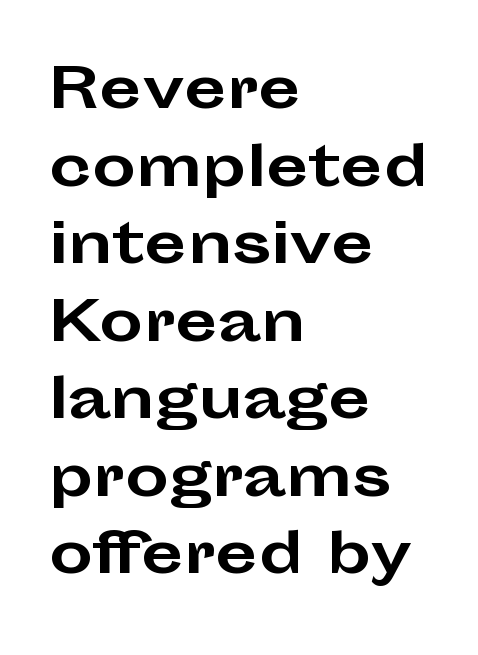
The image shows 55 px bold, wide sans-serif type, upright; set left-aligned, normal line spacing (1.41x), normal letter spacing, not underlined; low stroke contrast and a medium x-height.
